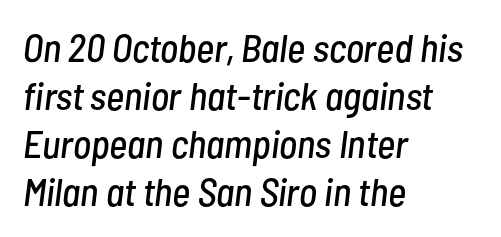
You could not count columns in this text — the font is proportionally spaced. Look at the tracking — it's just the regular setting, nothing added. Rendered with sloped, italic letterforms. Leftover space on each line is placed entirely after the last word. Words float on clear page, feet unadorned.
